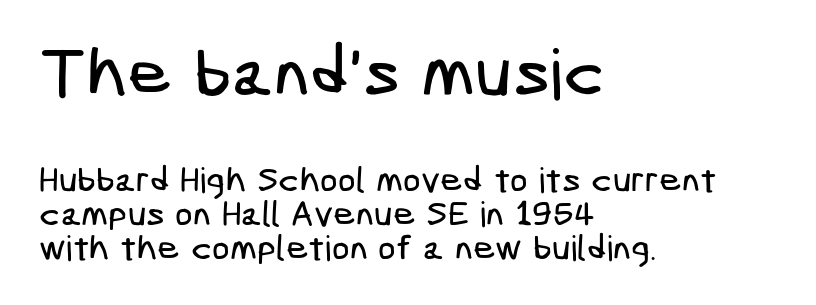
Q: Is the typeface a serif or a sans-serif typeface? A: Sans-serif.
Q: Is the text underlined? A: No.
Q: How is the paragraph aligned? A: Left-aligned.
Q: Is the spacing between letters normal or unusually wide? A: Normal.
Q: Is the spacing between lines tight, normal or loose? A: Tight.
Q: Which block of text is set in a larger size, the first (top) or the second (bottom)? A: The first (top) one.
Q: Width (condensed, normal, or wide)? A: Condensed.
Q: Stroke contrast? A: Low.
Q: x-height? A: Medium.
